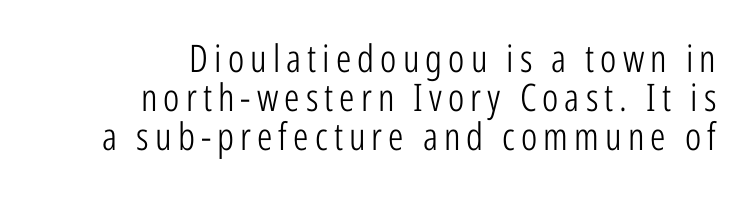
Varying glyph widths throughout — classic text-font behaviour. The words here are not underlined. If you drew a ruler down the right edge, every line would touch it. This is roman type, the default non-slanted kind. Regarding leading, the lines here are crowded together.
